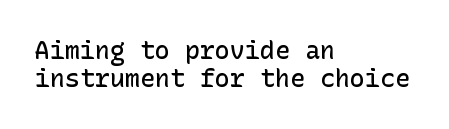
The image shows 25 px text type, upright; set left-aligned, tight line spacing (1.12x), normal letter spacing, not underlined.
